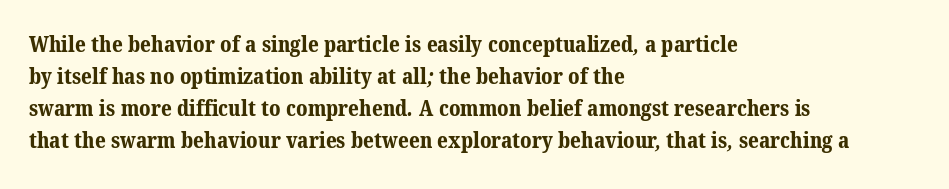
{"bold": "yes", "underline": "no", "align": "left", "line_spacing": "normal", "line_spacing_ratio": 1.53, "letter_spacing": "normal", "letter_spacing_em": 0.0, "glyph_px": 21}
